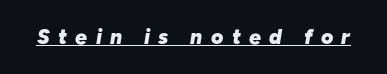
The image shows 21 px bold type, italic (leaning right); set unusually wide letter spacing (+0.4 em), underlined.
